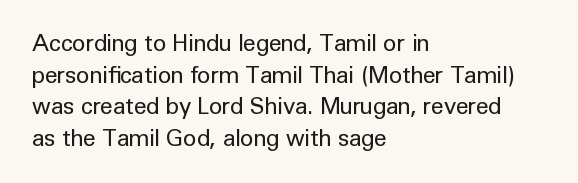
{"italic": "no", "bold": "no", "underline": "no", "align": "left", "line_spacing": "normal", "line_spacing_ratio": 1.37, "letter_spacing": "normal", "letter_spacing_em": 0.0, "glyph_px": 23}
